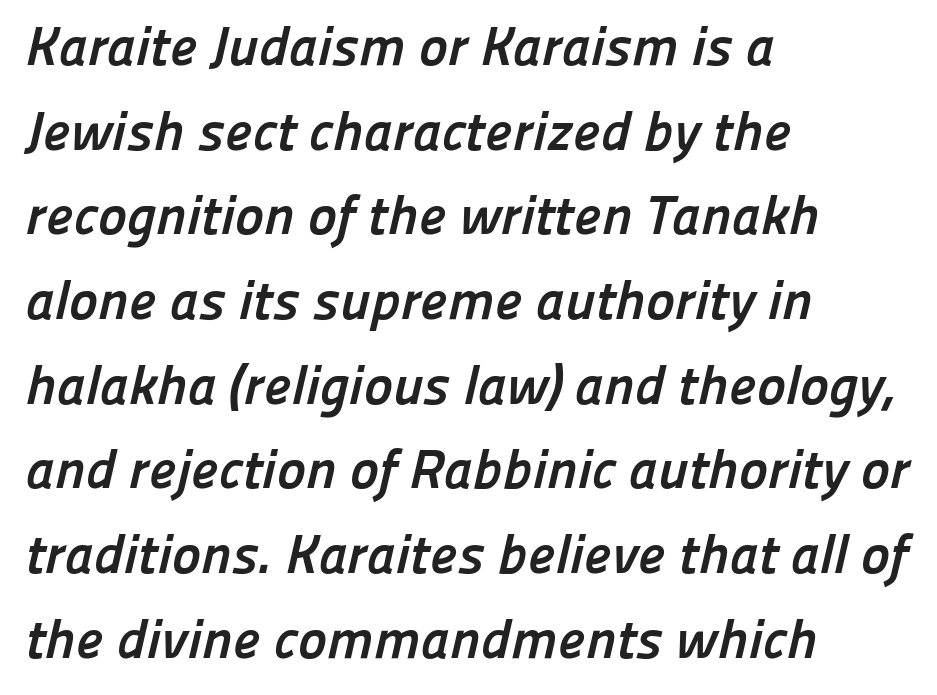
Letter spacing: default. Glance below the letters and you will spot only blank space. Look at the bottom of the vertical strokes: they stop flat, with no serifs. Regular leading. Is the type bold? Yes — the strokes are clearly thick and heavy.
